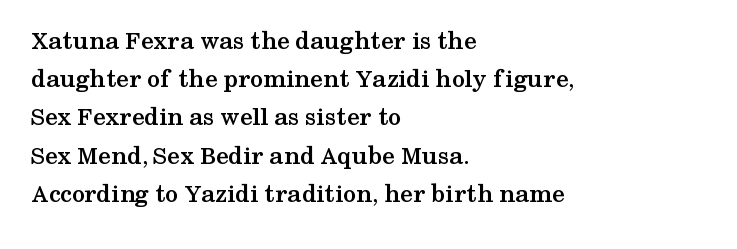
{"italic": "no", "bold": "yes", "underline": "no", "align": "left", "line_spacing": "normal", "line_spacing_ratio": 1.47, "letter_spacing": "normal", "letter_spacing_em": 0.0, "glyph_px": 26}
